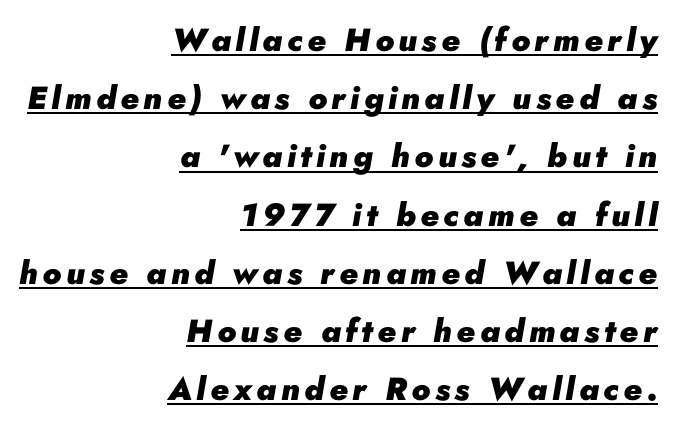
Q: Is the text bold? A: Yes.
Q: Is the text italic (slanted)? A: Yes, it leans right by about 10 degrees.
Q: Is the text underlined? A: Yes.
Q: How is the paragraph aligned? A: Right-aligned.
Q: Width (condensed, normal, or wide)? A: Normal.
Q: Stroke contrast? A: Low.
Q: x-height? A: Small.
Q: Monospaced? A: No.
